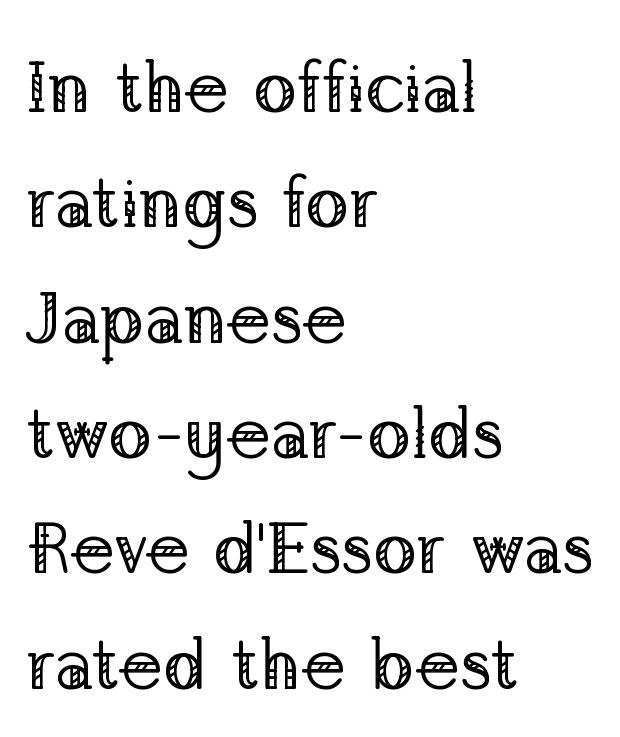
The rendering anchors every line to the left-hand side. The rendering uses natural spacing where letterforms have individual widths. Spacing between characters is what you'd get straight out of the box. Tall strokes in this sample are plumb rather than angled. Caption: face not bold, strokes unweighted. Nobody drew a line under any word here.
